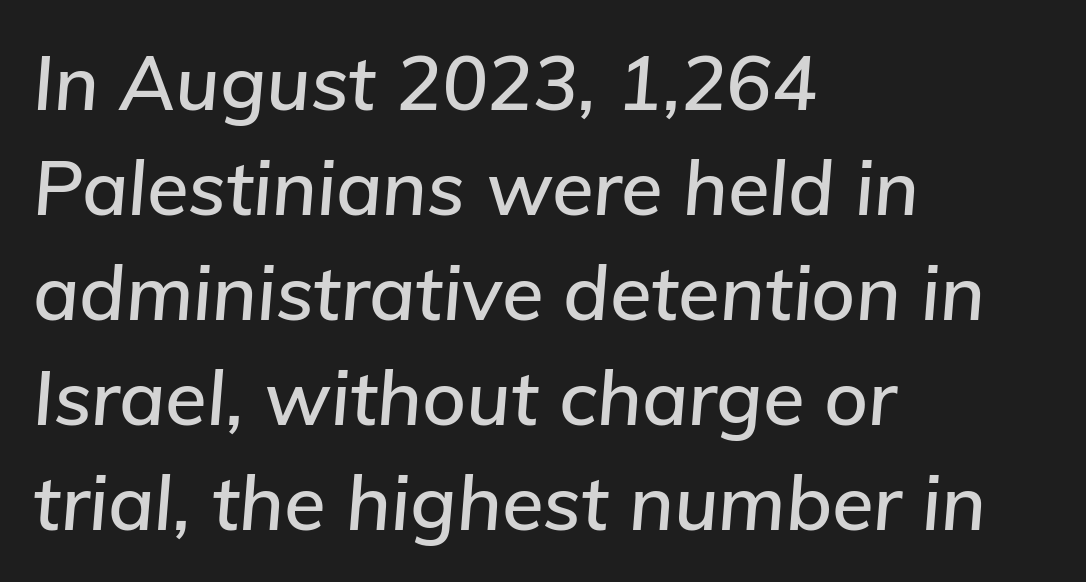
The image shows 76 px text type, italic (leaning right); set left-aligned, normal line spacing (1.38x), normal letter spacing, not underlined; low stroke contrast and a medium x-height.
